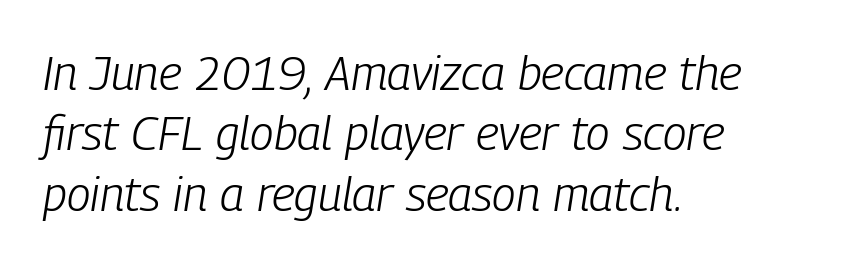
The image shows 48 px light, condensed type, italic (leaning right); set left-aligned, normal line spacing (1.26x), normal letter spacing, not underlined; low stroke contrast and a medium x-height.
